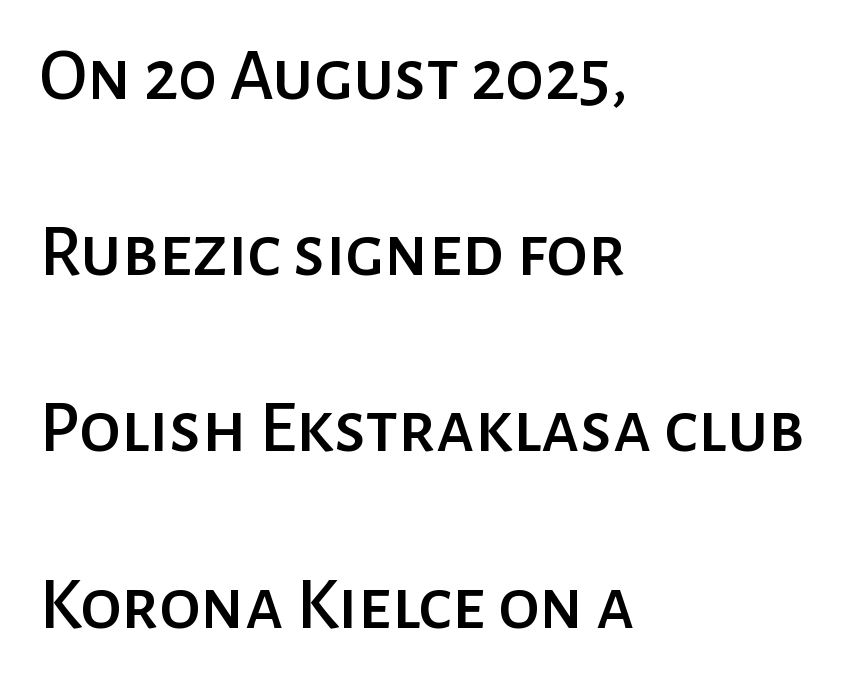
Q: Is the text italic (slanted)? A: No, it is upright.
Q: Is the typeface a serif or a sans-serif typeface? A: Sans-serif.
Q: Is the text underlined? A: No.
Q: How is the paragraph aligned? A: Left-aligned.
Q: Is the spacing between letters normal or unusually wide? A: Normal.
Q: Is the spacing between lines tight, normal or loose? A: Loose.
Q: Width (condensed, normal, or wide)? A: Normal.
Q: Stroke contrast? A: Low.
Q: x-height? A: Medium.
Q: Monospaced? A: No.
